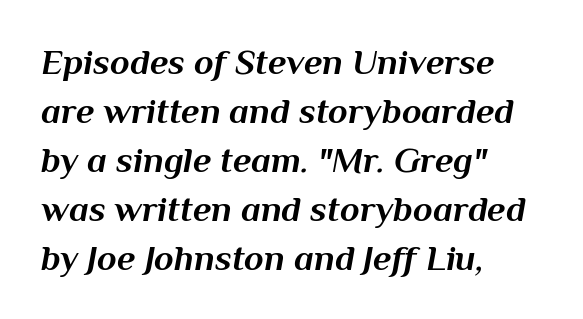
{"italic": "yes", "lean": "right", "slant_degrees": 10, "bold": "yes", "weight": "bold", "width": "normal", "stroke_contrast": "medium", "x_height": "medium", "monospaced": "no", "underline": "no", "align": "left", "line_spacing": "normal", "line_spacing_ratio": 1.36, "letter_spacing": "normal", "letter_spacing_em": 0.0, "glyph_px": 36}
